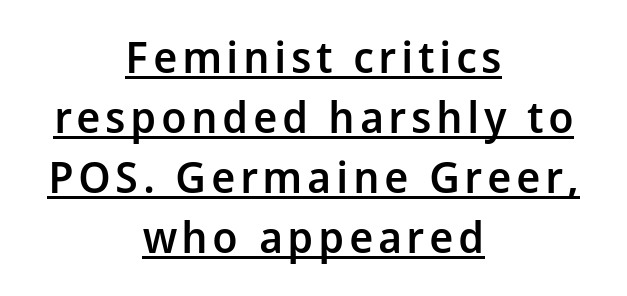
The image shows 44 px semibold sans-serif type, upright; set centered, normal line spacing (1.36x), underlined; low stroke contrast and a medium x-height.
